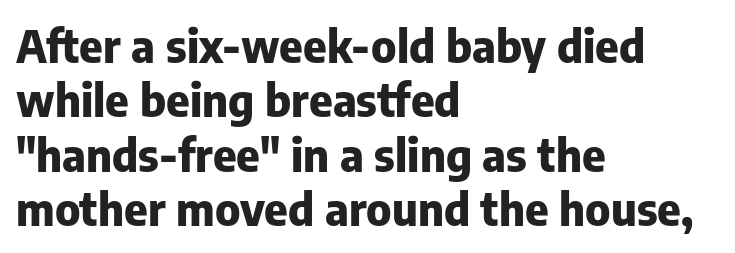
The image shows 45 px heavy sans-serif type, upright; set left-aligned, line spacing 1.21x, normal letter spacing, not underlined; low stroke contrast and a medium x-height.
